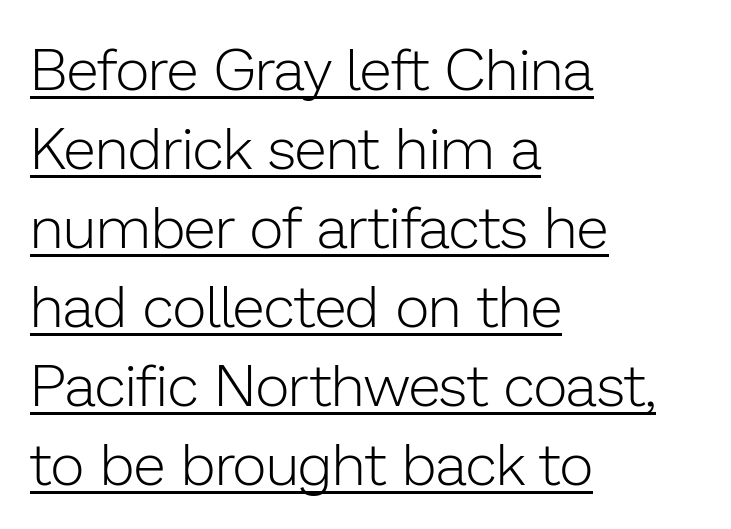
The image shows 59 px light sans-serif type, upright; set left-aligned, normal line spacing (1.34x), normal letter spacing, underlined; low stroke contrast and a medium x-height.
